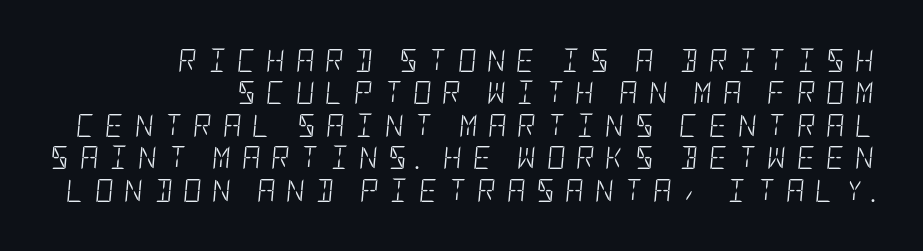
Q: Is the text bold? A: No.
Q: Is the text italic (slanted)? A: Yes, it leans right by about 5 degrees.
Q: Is the text underlined? A: No.
Q: How is the paragraph aligned? A: Right-aligned.
Q: Is the spacing between letters normal or unusually wide? A: Unusually wide.
Q: Is the spacing between lines tight, normal or loose? A: Normal.
